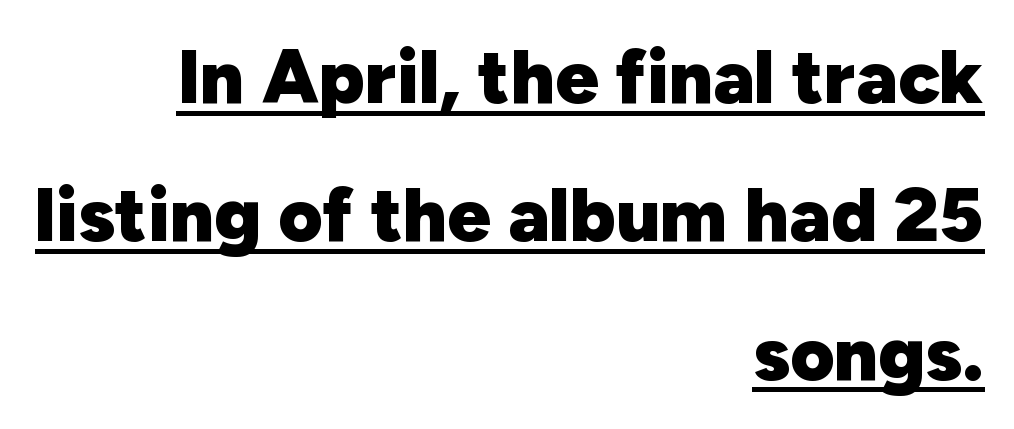
The image shows 76 px heavy sans-serif type, upright; set right-aligned, line spacing 1.82x, normal letter spacing, underlined; low stroke contrast and a medium x-height.
